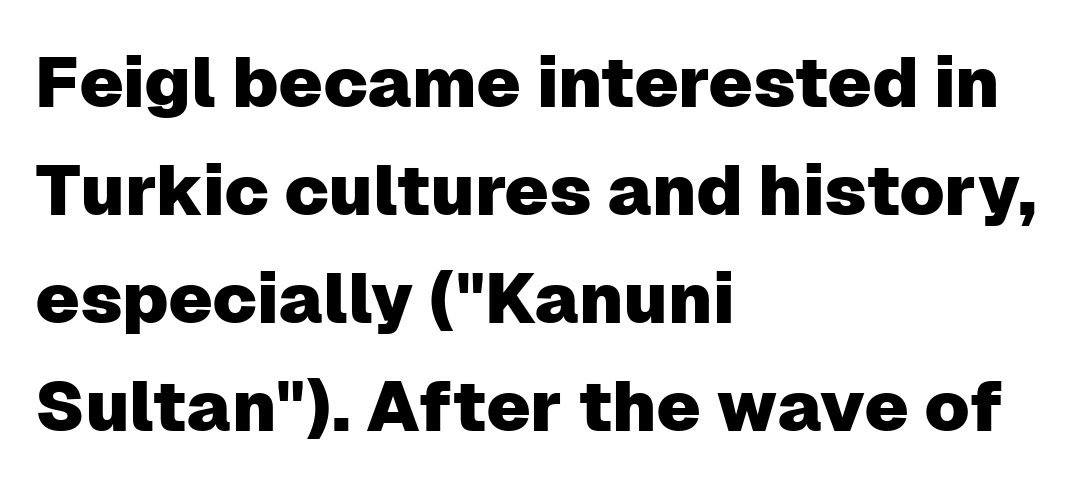
Ascenders rise straight up at ninety degrees. The baseline area is clear. The lines sit at an ordinary, default distance from one another. Proportional: the letters do not fall into vertical columns. Examine the stroke ends and you'll find no serifs. Short and long lines alike share a common starting point at left.
